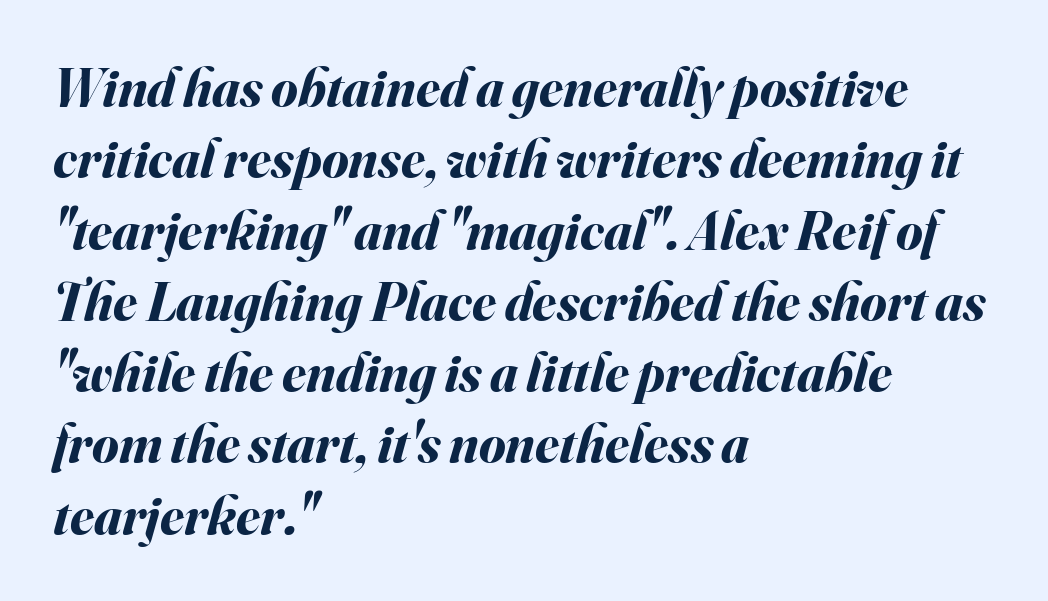
{"italic": "yes", "lean": "right", "slant_degrees": 16, "bold": "yes", "weight": "bold", "width": "normal", "stroke_contrast": "medium", "x_height": "small", "monospaced": "no", "underline": "no", "align": "left", "line_spacing": "normal", "line_spacing_ratio": 1.32, "letter_spacing": "normal", "letter_spacing_em": 0.0, "glyph_px": 54}
